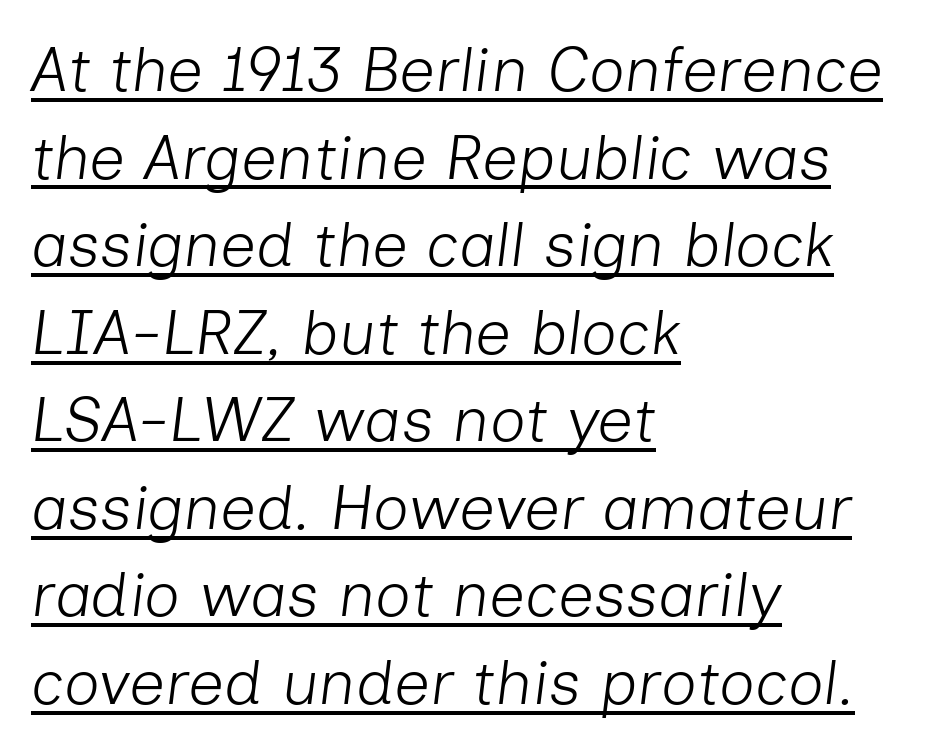
The image shows 63 px light type, italic (leaning right); set left-aligned, normal line spacing (1.39x), normal letter spacing, underlined; low stroke contrast and a medium x-height.
